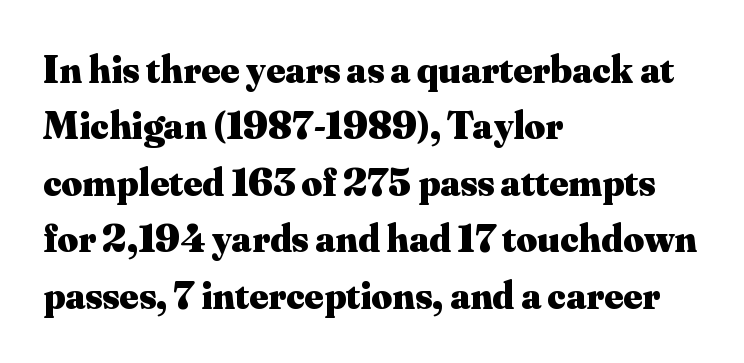
A normal amount of white space separates one row of letters from the next. You could call the tracking neutral — neither tight nor loose. Quick note: underline off. Tall strokes in this sample are plumb rather than angled. A typesetter would call this proportional, since set widths differ per character.
